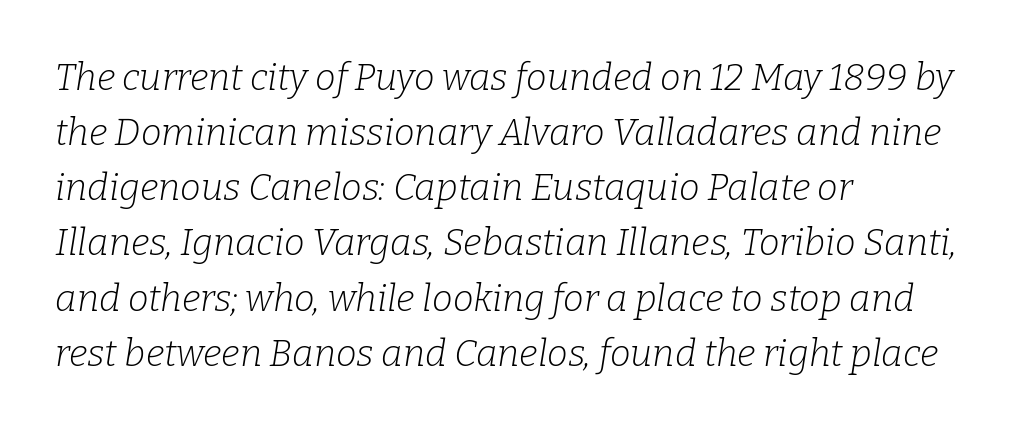
{"serif": "yes", "italic": "yes", "lean": "right", "slant_degrees": 9, "bold": "no", "weight": "light", "width": "normal", "stroke_contrast": "low", "x_height": "medium", "monospaced": "no", "underline": "no", "align": "left", "line_spacing": "normal", "line_spacing_ratio": 1.49, "letter_spacing": "normal", "letter_spacing_em": 0.0, "glyph_px": 37}
